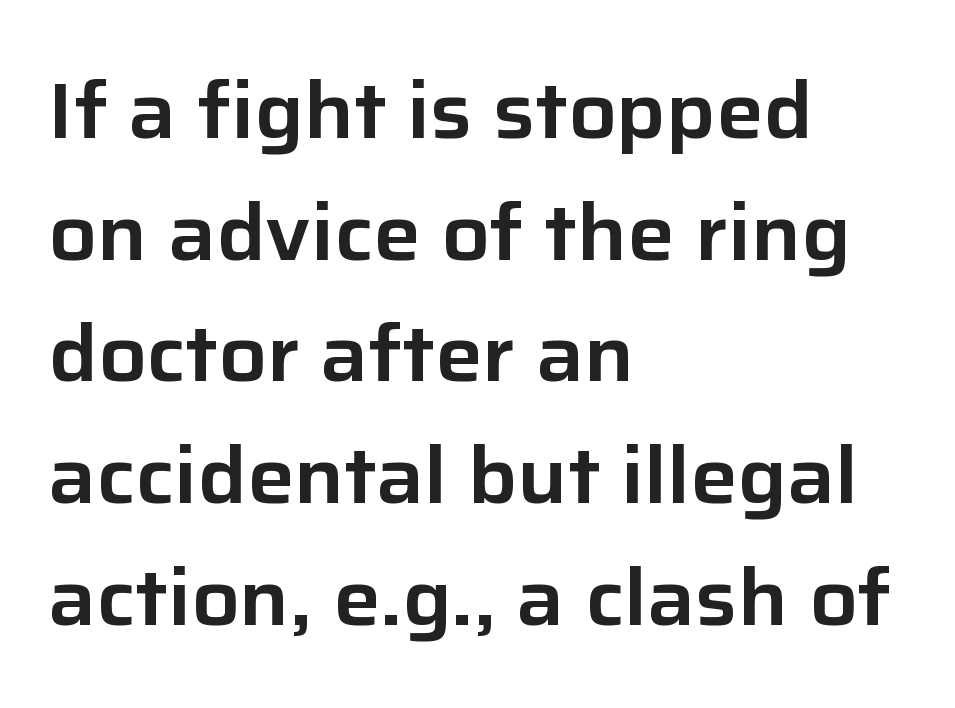
{"serif": "no", "italic": "no", "width": "normal", "stroke_contrast": "low", "x_height": "medium", "monospaced": "no", "underline": "no", "align": "left", "line_spacing": "normal", "line_spacing_ratio": 1.54, "letter_spacing": "normal", "letter_spacing_em": 0.0, "glyph_px": 79}
